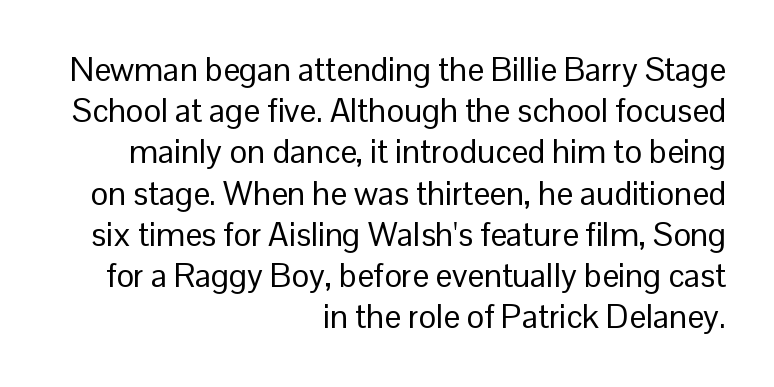
Q: Is the text bold? A: No.
Q: Is the text italic (slanted)? A: No, it is upright.
Q: Is the typeface a serif or a sans-serif typeface? A: Sans-serif.
Q: Is the text underlined? A: No.
Q: How is the paragraph aligned? A: Right-aligned.
Q: Is the spacing between letters normal or unusually wide? A: Normal.
Q: Is the spacing between lines tight, normal or loose? A: Normal.
Q: Width (condensed, normal, or wide)? A: Normal.
Q: Stroke contrast? A: Low.
Q: x-height? A: Medium.
Q: Monospaced? A: No.
